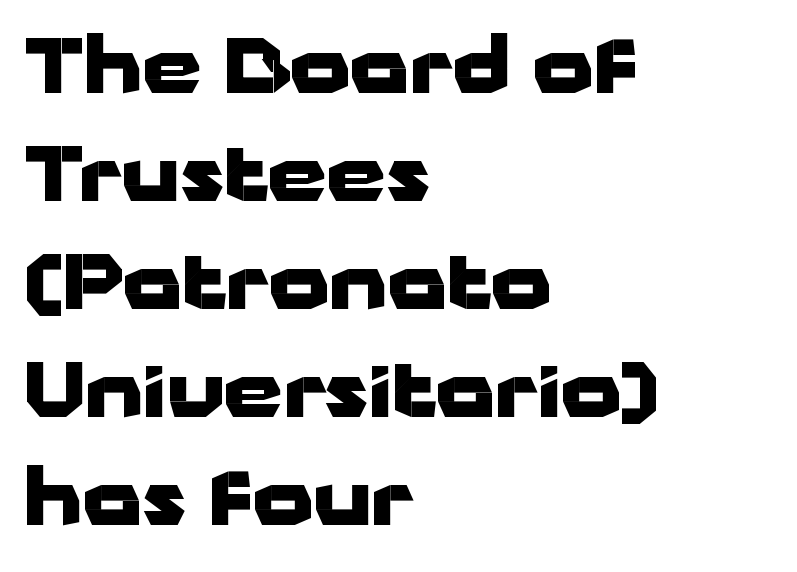
{"serif": "no", "italic": "no", "bold": "yes", "weight": "heavy", "width": "wide", "stroke_contrast": "low", "x_height": "medium", "monospaced": "no", "underline": "no", "align": "left", "line_spacing": "normal", "line_spacing_ratio": 1.42, "letter_spacing": "normal", "letter_spacing_em": 0.0, "glyph_px": 76}
